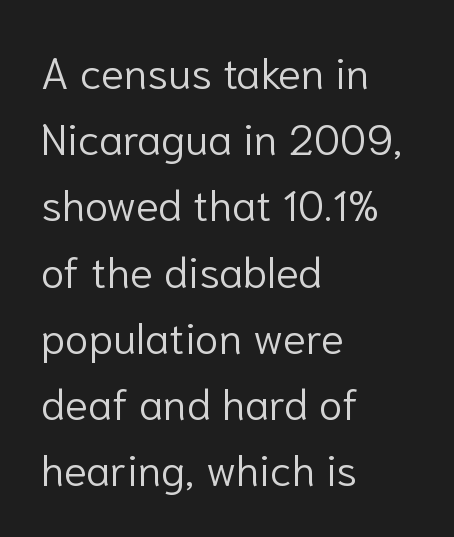
Q: Is the text bold? A: No.
Q: Is the text italic (slanted)? A: No, it is upright.
Q: Is the typeface a serif or a sans-serif typeface? A: Sans-serif.
Q: Is the text underlined? A: No.
Q: How is the paragraph aligned? A: Left-aligned.
Q: Is the spacing between letters normal or unusually wide? A: Normal.
Q: Is the spacing between lines tight, normal or loose? A: Normal.
Q: Width (condensed, normal, or wide)? A: Normal.
Q: Stroke contrast? A: Low.
Q: x-height? A: Medium.
Q: Monospaced? A: No.
